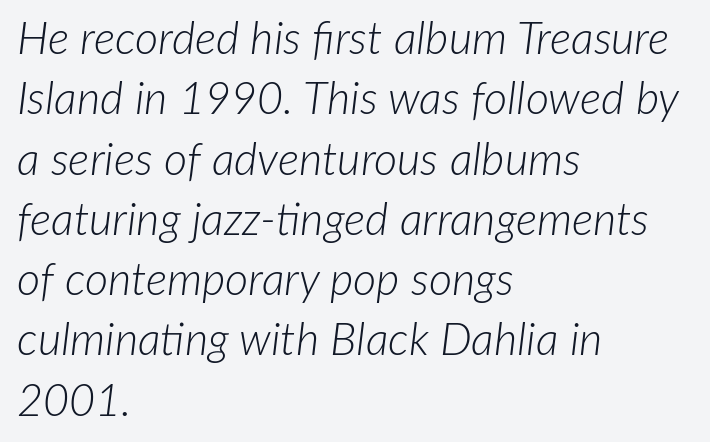
Q: Is the text bold? A: No.
Q: Is the text italic (slanted)? A: Yes, it leans right by about 7 degrees.
Q: Is the text underlined? A: No.
Q: How is the paragraph aligned? A: Left-aligned.
Q: Is the spacing between letters normal or unusually wide? A: Normal.
Q: Is the spacing between lines tight, normal or loose? A: Normal.
Q: Width (condensed, normal, or wide)? A: Normal.
Q: Stroke contrast? A: Low.
Q: x-height? A: Medium.
Q: Monospaced? A: No.
